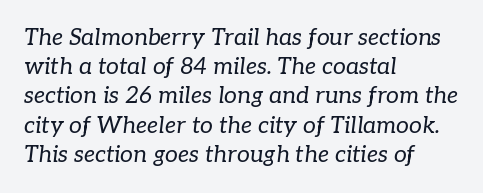
Q: Is the text bold? A: No.
Q: Is the text italic (slanted)? A: Yes, it leans right by about 7 degrees.
Q: Is the text underlined? A: No.
Q: How is the paragraph aligned? A: Left-aligned.
Q: Is the spacing between letters normal or unusually wide? A: Normal.
Q: Is the spacing between lines tight, normal or loose? A: Normal.
